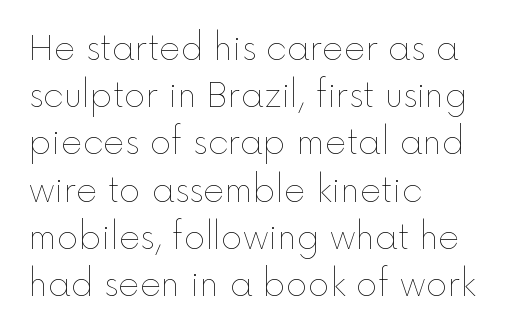
Clear beneath every line of the passage. You could not count columns in this text — the font is proportionally spaced. The letters stand straight up with perfectly vertical stems. Teacher's note: observe the even left margin — that is flush-left alignment. This sample uses plain, unmodified letter spacing. Rows of type keep a routine distance in the vertical direction.
